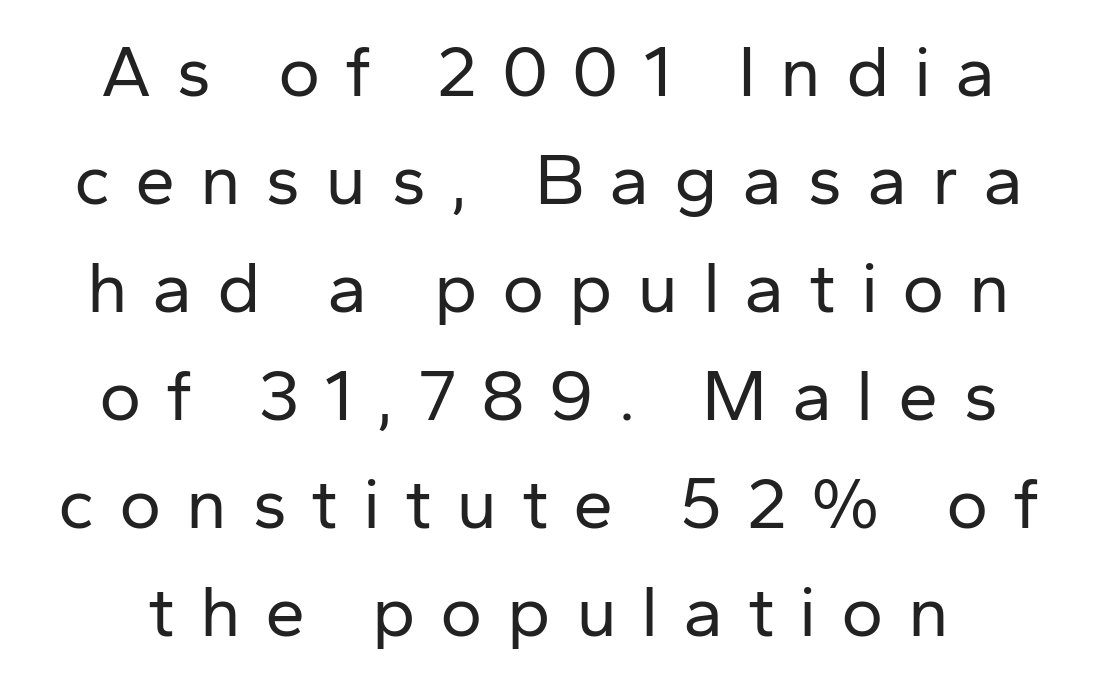
Q: Is the text bold? A: No.
Q: Is the text italic (slanted)? A: No, it is upright.
Q: Is the typeface a serif or a sans-serif typeface? A: Sans-serif.
Q: Is the text underlined? A: No.
Q: Is the spacing between letters normal or unusually wide? A: Unusually wide.
Q: Is the spacing between lines tight, normal or loose? A: Normal.
Q: Width (condensed, normal, or wide)? A: Normal.
Q: Stroke contrast? A: Low.
Q: x-height? A: Medium.
Q: Monospaced? A: No.
